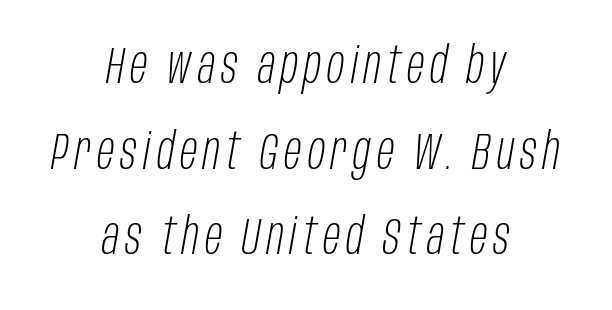
The image shows 51 px light, condensed type, italic (leaning right); set centered, normal line spacing (1.68x), not underlined; low stroke contrast and a large x-height.
